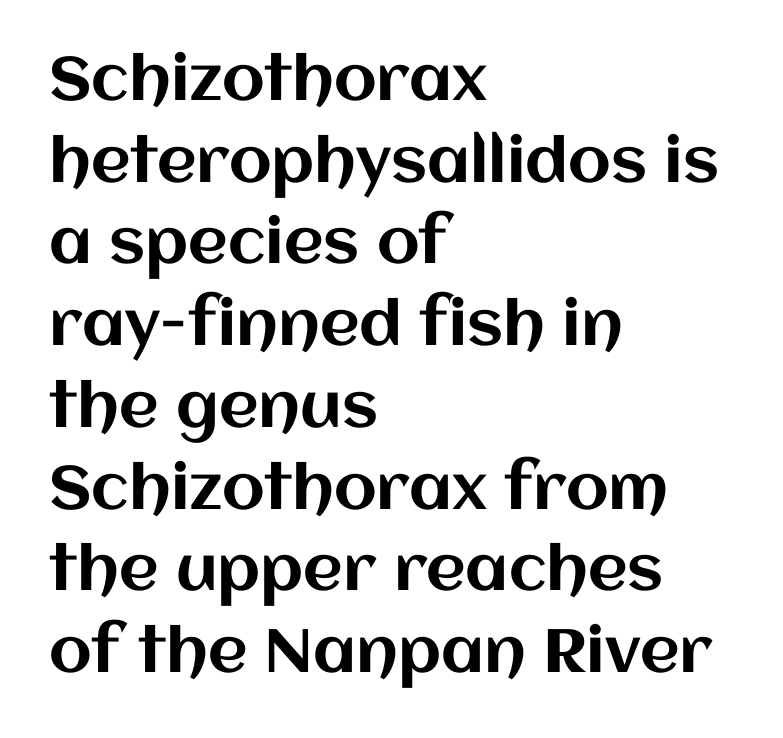
{"italic": "no", "width": "normal", "stroke_contrast": "medium", "x_height": "large", "monospaced": "no", "underline": "no", "align": "left", "line_spacing": "normal", "line_spacing_ratio": 1.34, "letter_spacing": "normal", "letter_spacing_em": 0.0, "glyph_px": 61}
